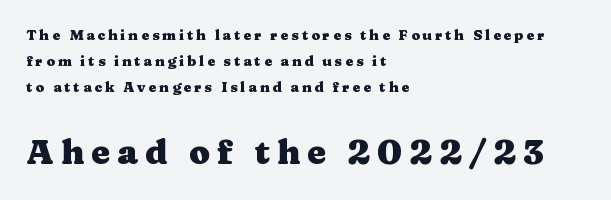
Q: Is the text bold? A: Yes.
Q: Is the text italic (slanted)? A: No, it is upright.
Q: Is the typeface a serif or a sans-serif typeface? A: Serif.
Q: Is the text underlined? A: No.
Q: How is the paragraph aligned? A: Left-aligned.
Q: Is the spacing between letters normal or unusually wide? A: Unusually wide.
Q: Which block of text is set in a larger size, the first (top) or the second (bottom)? A: The second (bottom) one.
Q: Width (condensed, normal, or wide)? A: Wide.
Q: Stroke contrast? A: Medium.
Q: x-height? A: Medium.
Q: Monospaced? A: No.
